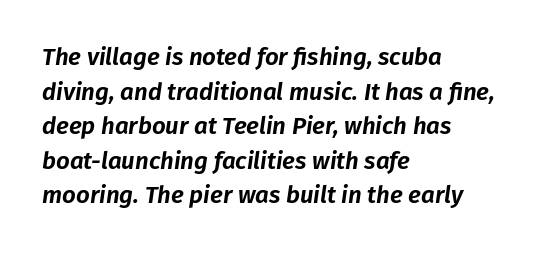
What stands out about the letter spacing? Nothing — it is the standard amount. The rendering applies a slant to the glyphs. Quick note: interline space is typical. Any mark beneath the type? The region is blank. Horizontal alignment here is leftward, the default for most running prose.
